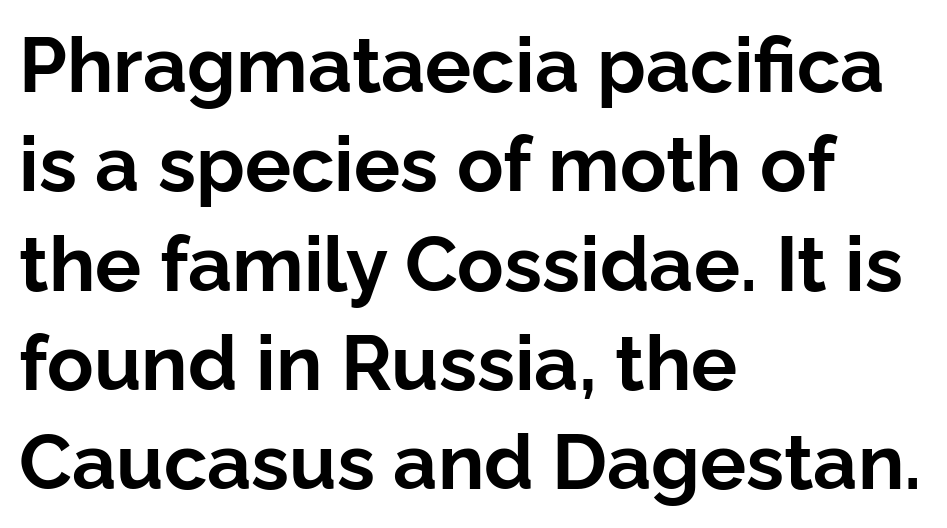
Q: Is the text bold? A: Yes.
Q: Is the text italic (slanted)? A: No, it is upright.
Q: Is the typeface a serif or a sans-serif typeface? A: Sans-serif.
Q: Is the text underlined? A: No.
Q: How is the paragraph aligned? A: Left-aligned.
Q: Is the spacing between letters normal or unusually wide? A: Normal.
Q: Is the spacing between lines tight, normal or loose? A: Normal.
Q: Width (condensed, normal, or wide)? A: Normal.
Q: Stroke contrast? A: Low.
Q: x-height? A: Medium.
Q: Monospaced? A: No.
